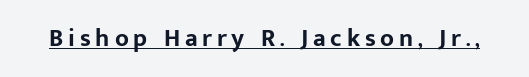
Q: Is the text bold? A: Yes.
Q: Is the text italic (slanted)? A: No, it is upright.
Q: Is the text underlined? A: Yes.
